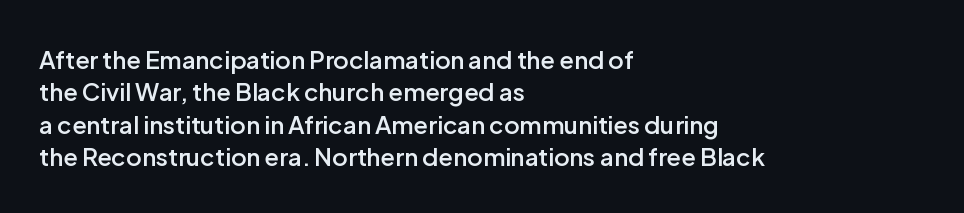
Does the leading feel generous? No, just average. Words float on clear page, feet unadorned. These lines carry some extra weight — a demibold, not a full bold. A classic flush-left, rag-right setting is used for this passage. The letters sit at their default tracking, neither squeezed nor spread.
